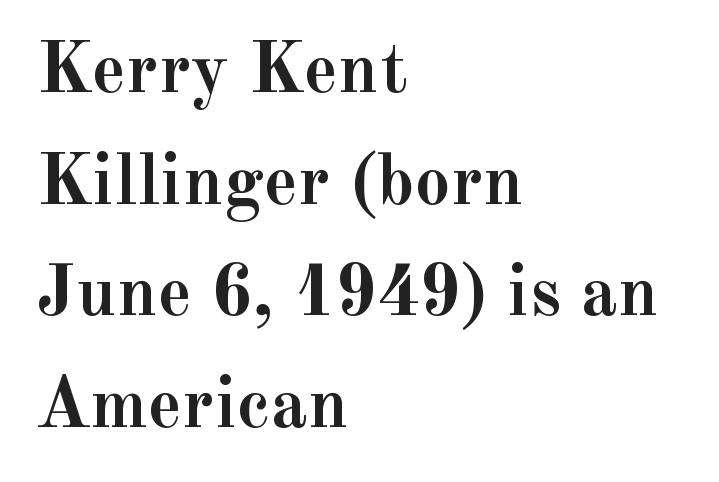
The image shows 72 px semibold serif type, upright; set left-aligned, normal line spacing (1.55x), normal letter spacing, not underlined; a small x-height.
